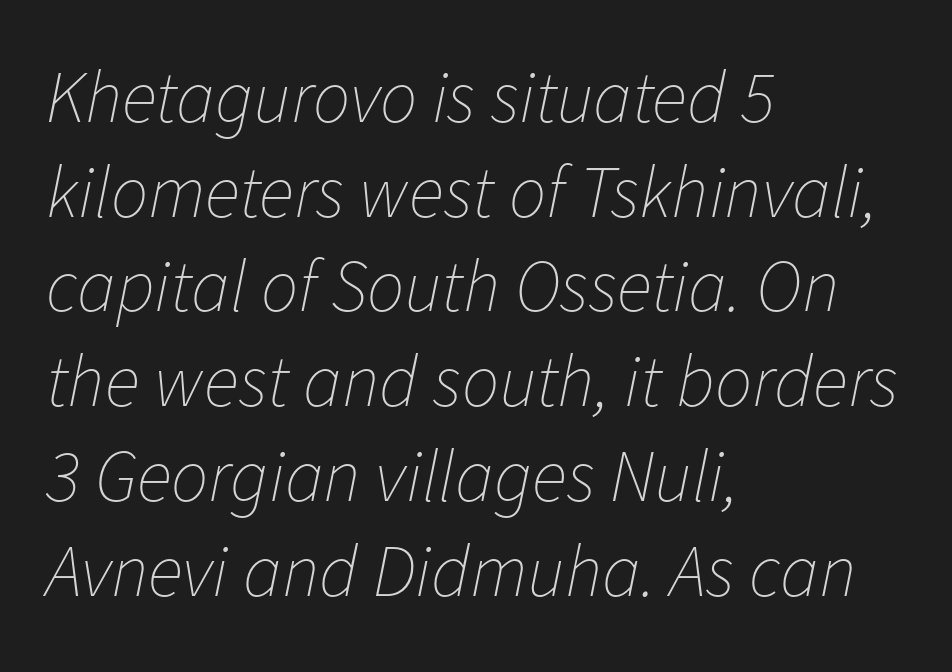
{"italic": "yes", "lean": "right", "slant_degrees": 11, "bold": "no", "weight": "thin", "width": "normal", "stroke_contrast": "low", "x_height": "medium", "monospaced": "no", "underline": "no", "align": "left", "line_spacing": "normal", "line_spacing_ratio": 1.28, "letter_spacing": "normal", "letter_spacing_em": 0.0, "glyph_px": 74}
